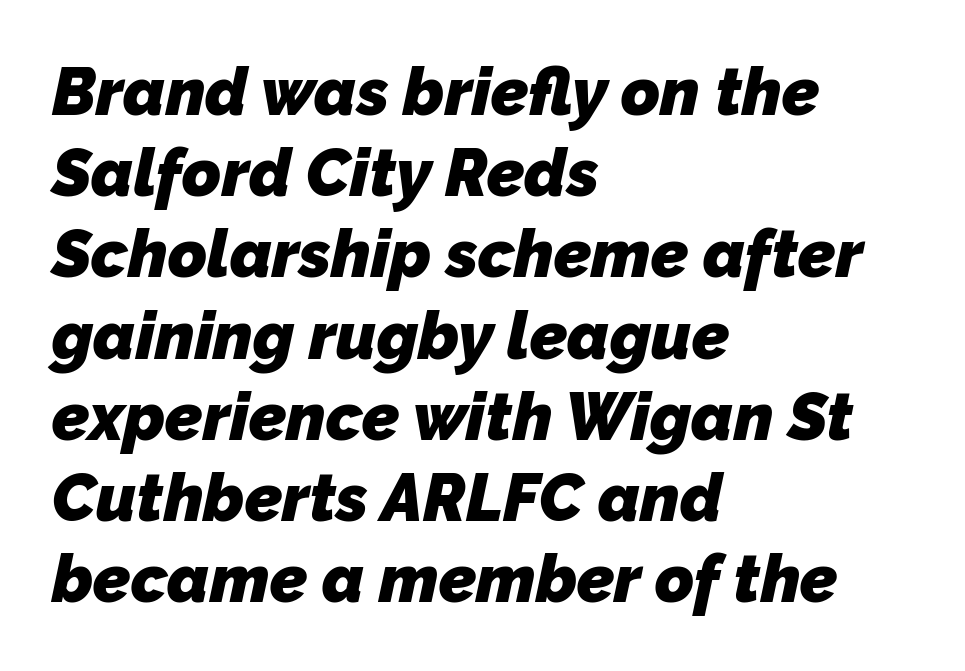
The image shows 66 px heavy sans-serif type; set left-aligned, line spacing 1.23x, normal letter spacing, not underlined; low stroke contrast and a medium x-height.
